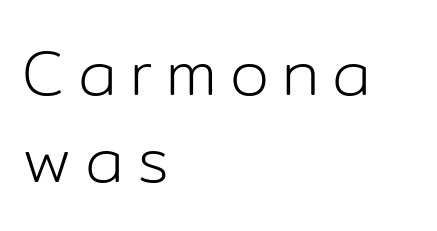
{"serif": "no", "italic": "no", "bold": "no", "weight": "light", "width": "normal", "stroke_contrast": "low", "x_height": "medium", "monospaced": "no", "underline": "no", "align": "left", "line_spacing": "normal", "line_spacing_ratio": 1.38, "letter_spacing": "wide", "letter_spacing_em": 0.21, "glyph_px": 63}
